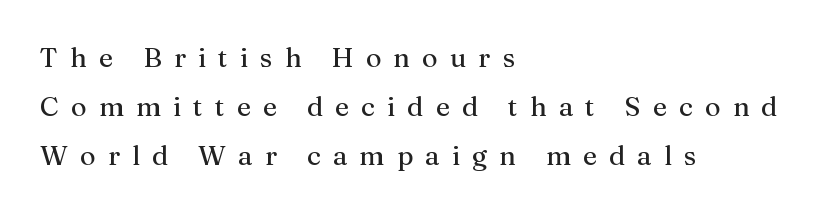
{"italic": "no", "bold": "no", "underline": "no", "align": "left", "line_spacing_ratio": 1.81, "letter_spacing": "wide", "letter_spacing_em": 0.45, "glyph_px": 27}
